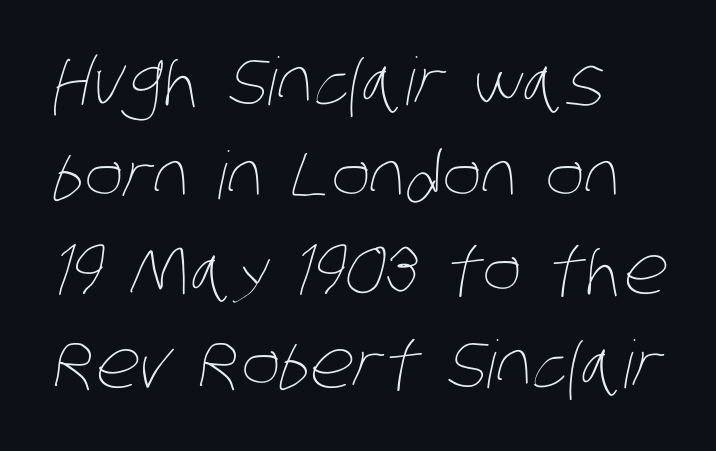
The image shows 66 px thin, condensed type; set left-aligned, normal line spacing (1.43x), normal letter spacing, not underlined; low stroke contrast and a large x-height.
